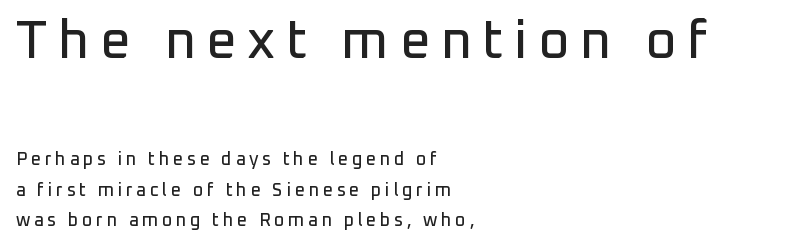
The face used here is proportionally spaced, like ordinary book or web type. This sample uses an upright cut, with every glyph sitting square on the baseline. This rendering uses left alignment, leaving the right contour irregular. In this sample the first text group is rendered at the bigger scale.
